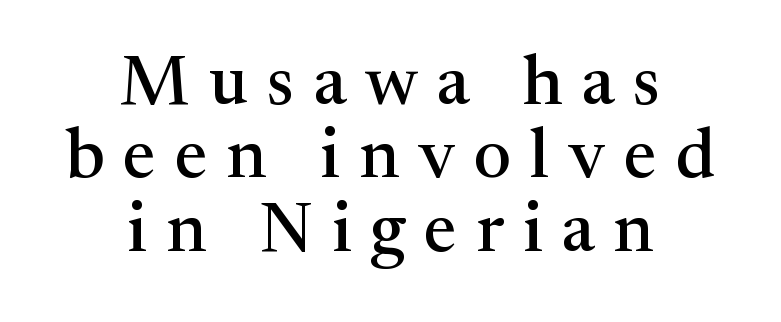
The image shows 70 px serif type, upright; set centered, tight line spacing (1.05x), unusually wide letter spacing (+0.27 em), not underlined; medium stroke contrast and a medium x-height.
